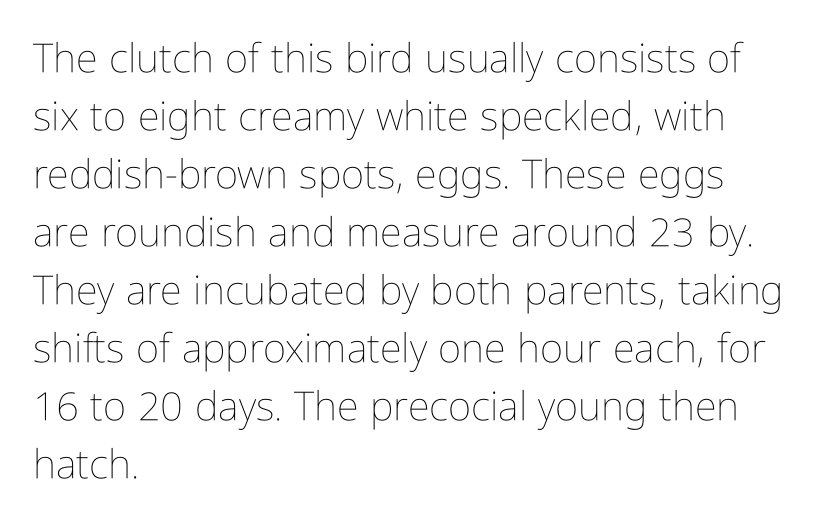
The image shows 40 px thin, condensed type, upright; set left-aligned, normal line spacing (1.45x), normal letter spacing, not underlined; low stroke contrast and a medium x-height.
